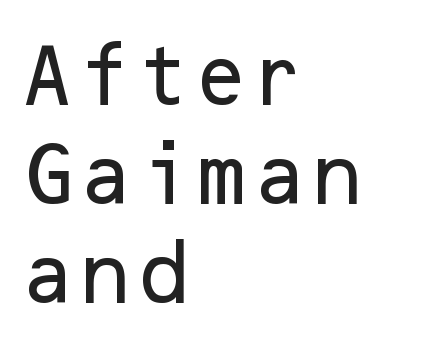
The image shows 67 px sans-serif type, upright; set left-aligned, normal line spacing (1.48x), normal letter spacing, not underlined; low stroke contrast and a medium x-height.
